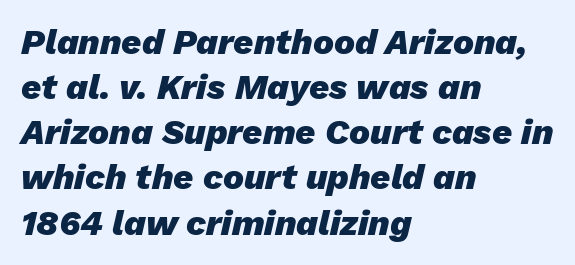
Q: Is the text bold? A: Yes.
Q: Is the text italic (slanted)? A: Yes, it leans right by about 13 degrees.
Q: Is the text underlined? A: No.
Q: How is the paragraph aligned? A: Left-aligned.
Q: Is the spacing between letters normal or unusually wide? A: Normal.
Q: Is the spacing between lines tight, normal or loose? A: Normal.
Q: Width (condensed, normal, or wide)? A: Normal.
Q: Stroke contrast? A: Low.
Q: x-height? A: Medium.
Q: Monospaced? A: No.
